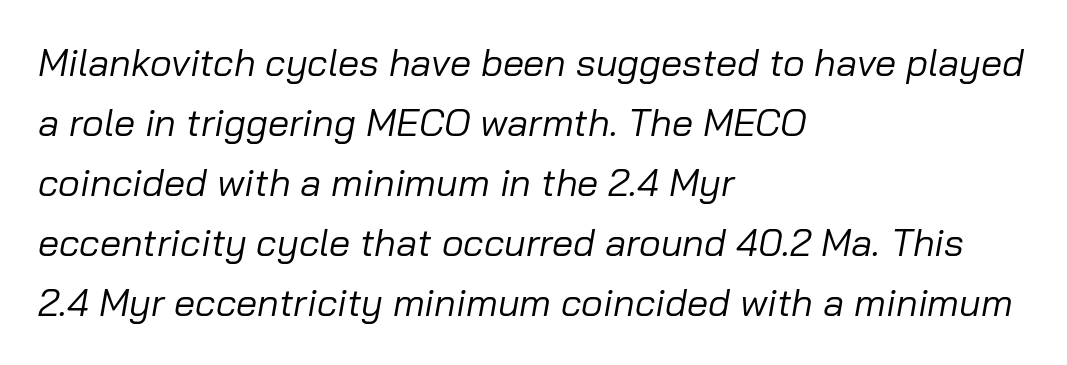
{"italic": "yes", "lean": "right", "slant_degrees": 10, "bold": "no", "weight": "regular", "width": "normal", "stroke_contrast": "low", "x_height": "medium", "monospaced": "no", "underline": "no", "align": "left", "line_spacing": "normal", "line_spacing_ratio": 1.58, "letter_spacing": "normal", "letter_spacing_em": 0.0, "glyph_px": 38}
